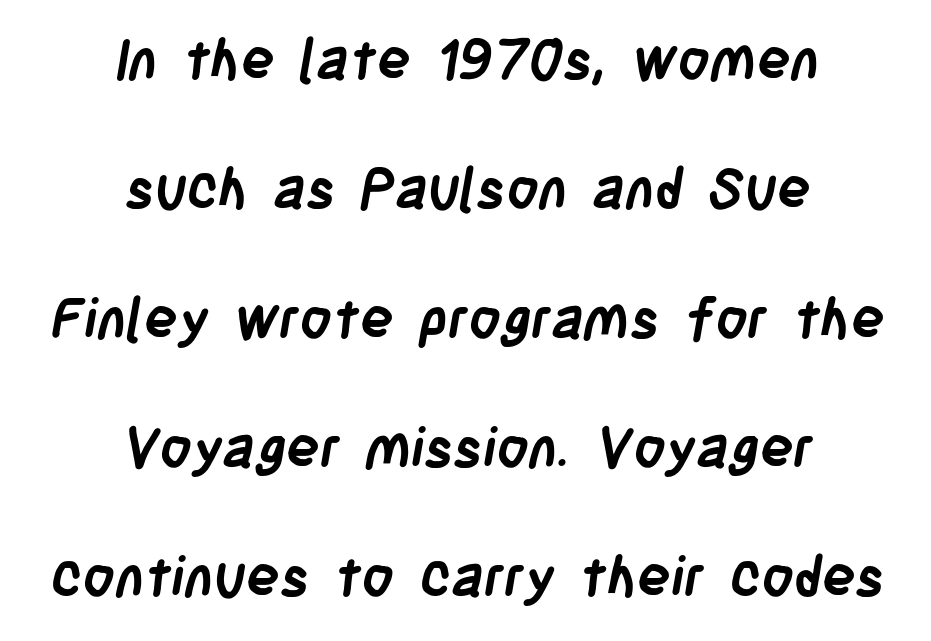
{"serif": "no", "bold": "yes", "weight": "semibold", "width": "condensed", "stroke_contrast": "low", "x_height": "large", "monospaced": "no", "underline": "no", "align": "center", "line_spacing": "loose", "line_spacing_ratio": 2.31, "letter_spacing": "normal", "letter_spacing_em": 0.0, "glyph_px": 56}
